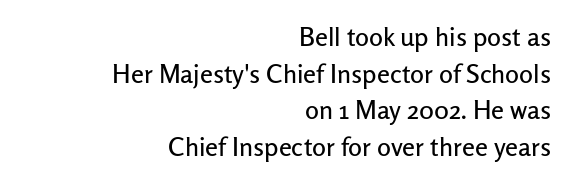
Default kerning and tracking; the words read as compact shapes. Beneath every word, the page is bare. Each line ends at the same right margin while the left side varies. Unlike italic type, these characters show no tilt at all.
